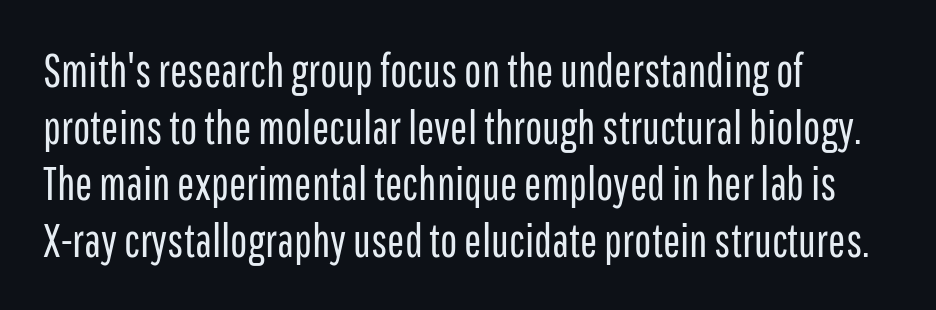
Short and long lines alike share a common starting point at left. These lines are rendered in a variable-pitch font. Observe the ordinary spacing: letters are neighbours, not strangers. The letters stand upright; this is a roman face. Each row of text sits above clean, open space.
